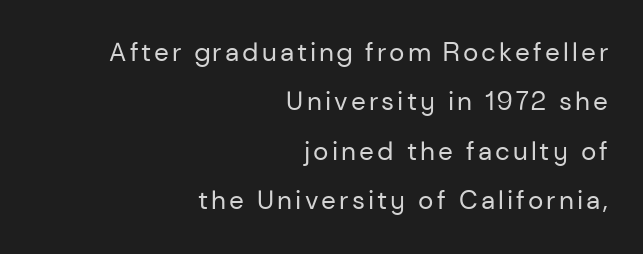
{"italic": "no", "bold": "no", "underline": "no", "align": "right", "line_spacing": "loose", "line_spacing_ratio": 1.9, "glyph_px": 26}
